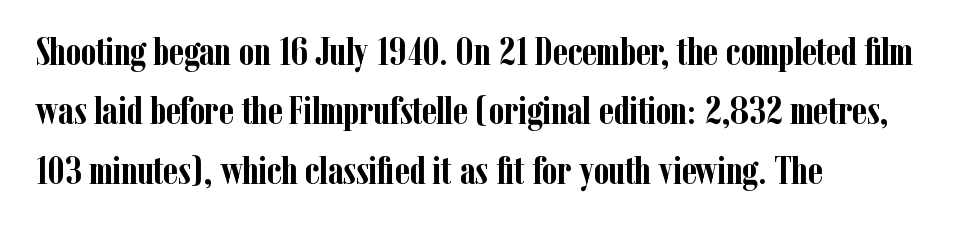
{"serif": "yes", "italic": "no", "bold": "yes", "weight": "semibold", "width": "condensed", "stroke_contrast": "low", "x_height": "medium", "monospaced": "no", "underline": "no", "align": "left", "line_spacing": "normal", "line_spacing_ratio": 1.52, "letter_spacing": "normal", "letter_spacing_em": 0.0, "glyph_px": 39}
